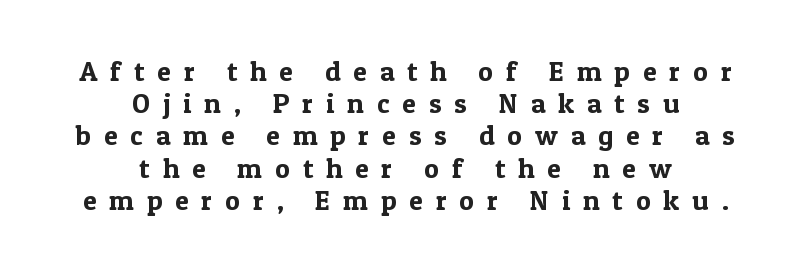
Q: Is the text italic (slanted)? A: No, it is upright.
Q: Is the typeface a serif or a sans-serif typeface? A: Serif.
Q: Is the text underlined? A: No.
Q: How is the paragraph aligned? A: Centered.
Q: Is the spacing between letters normal or unusually wide? A: Unusually wide.
Q: Is the spacing between lines tight, normal or loose? A: Tight.
Q: Width (condensed, normal, or wide)? A: Normal.
Q: x-height? A: Medium.
Q: Monospaced? A: No.
